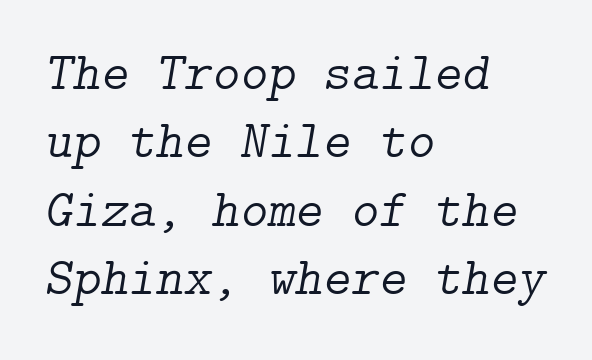
The image shows 53 px light serif type, italic (leaning right); set left-aligned, normal line spacing (1.29x), normal letter spacing, not underlined; low stroke contrast and a medium x-height.
